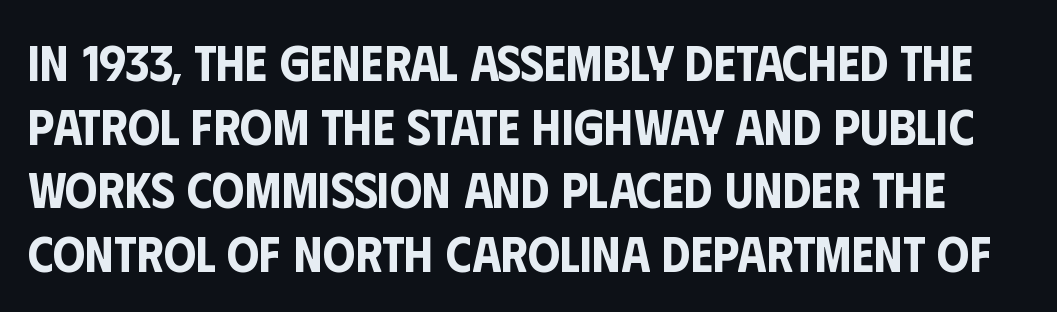
Q: Is the text italic (slanted)? A: No, it is upright.
Q: Is the typeface a serif or a sans-serif typeface? A: Sans-serif.
Q: Is the text underlined? A: No.
Q: Is the spacing between letters normal or unusually wide? A: Normal.
Q: Is the spacing between lines tight, normal or loose? A: Normal.
Q: Width (condensed, normal, or wide)? A: Condensed.
Q: Stroke contrast? A: Low.
Q: x-height? A: Large.
Q: Monospaced? A: No.
